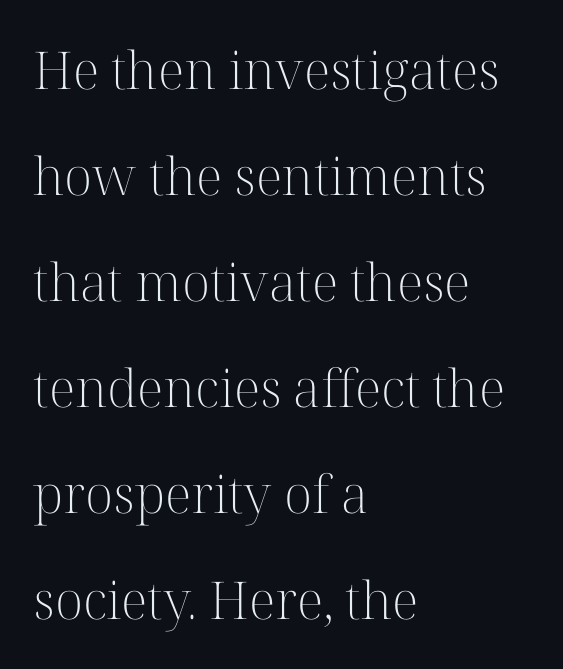
Each line starts at the same left margin while the right side varies. Do the characters align in a grid? No, the font is proportional. Does the lettering tilt? It doesn't — this is upright. A great deal of white space separates one row of letters from the next. Only glyphs here, with clear space below each row.
